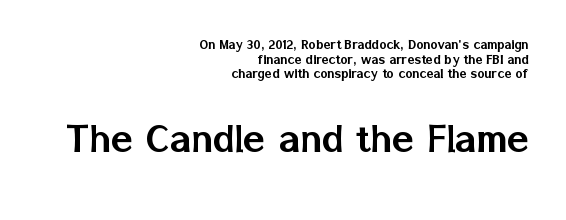
The image shows 46 px sans-serif type, upright; set right-aligned, tight line spacing (0.98x), normal letter spacing, not underlined; the second (bottom) block is 3.07x larger; low stroke contrast and a medium x-height.
